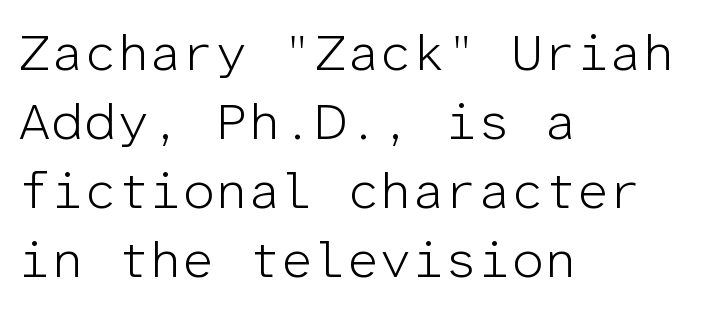
Is the letter spacing exaggerated? No — it looks like the ordinary default. This is the regular roman posture of the typeface. The ragged edge is on the right, which tells us the setting is flush left. Font category for this specimen: sans-serif. Is the stroke heavy? The answer is a plain regular-or-lighter.
